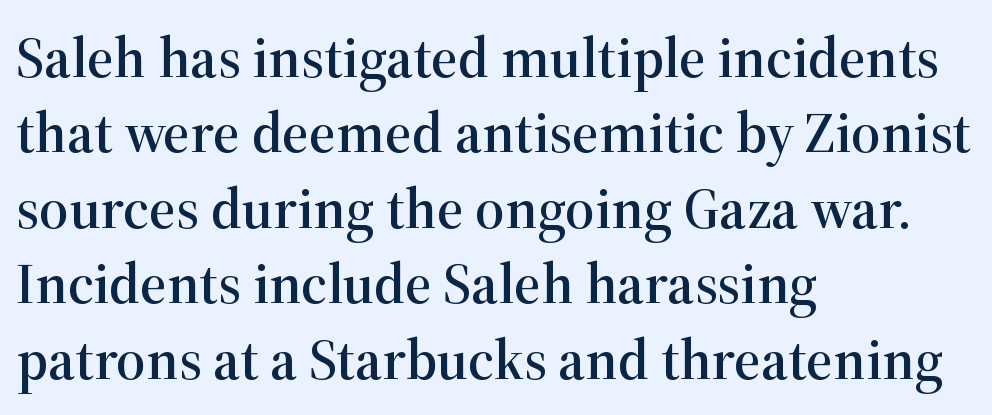
{"serif": "yes", "italic": "no", "width": "normal", "stroke_contrast": "high", "x_height": "medium", "monospaced": "no", "underline": "no", "align": "left", "line_spacing": "normal", "line_spacing_ratio": 1.3, "letter_spacing": "normal", "letter_spacing_em": 0.0, "glyph_px": 58}
